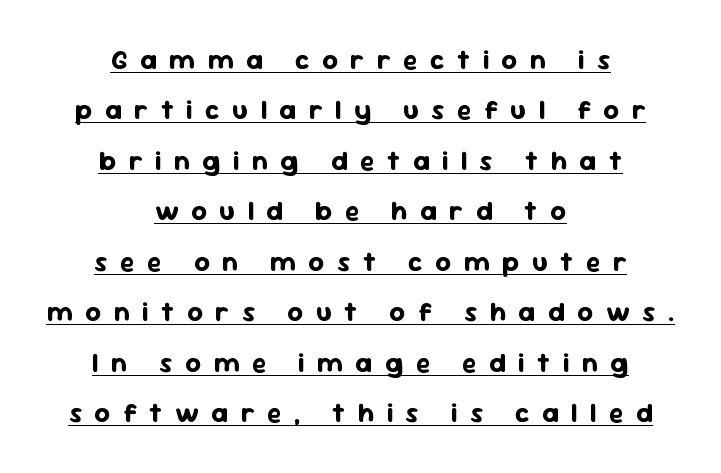
The letters are spread apart with noticeably loose tracking. In terms of weight, the rendering is a true, heavy bold. Compared with undecorated copy, this sample adds a rule below the words. You can tell it's not italic because the verticals are truly vertical.
